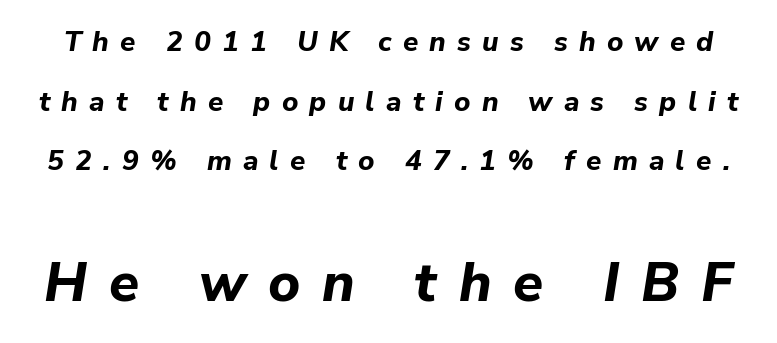
The passage shown stacks its lines with a broad gap. The passage shown leans; its letterforms are oblique. Weight check: bold — yes, fully. Just letters on the line, the space beneath them empty. The lower block of text is set noticeably larger than the block above it. Letter spacing: wide.
